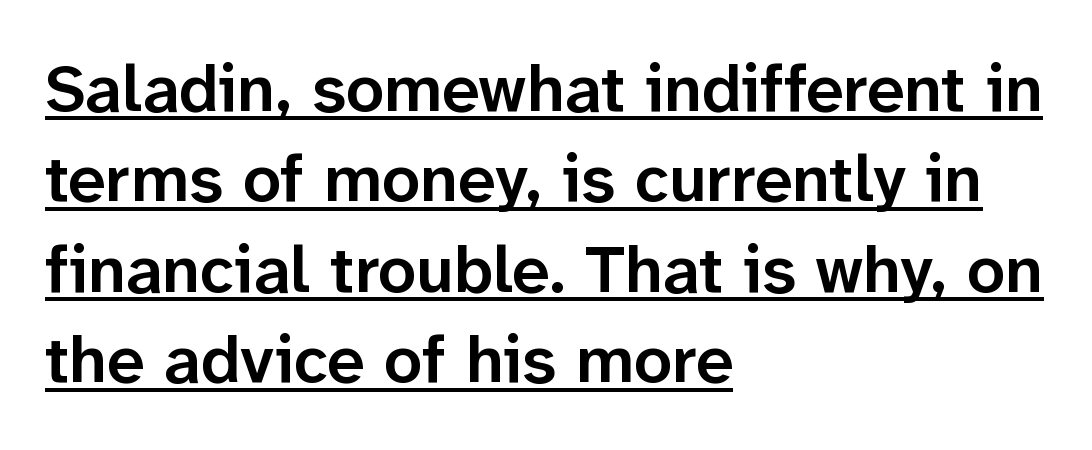
{"serif": "no", "italic": "no", "bold": "semi", "weight": "semibold", "width": "normal", "stroke_contrast": "low", "x_height": "medium", "monospaced": "no", "underline": "yes", "align": "left", "line_spacing": "normal", "line_spacing_ratio": 1.35, "letter_spacing": "normal", "letter_spacing_em": 0.0, "glyph_px": 67}
